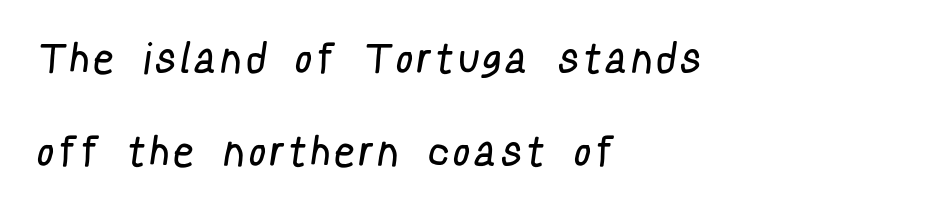
Q: Is the text bold? A: No.
Q: Is the typeface a serif or a sans-serif typeface? A: Sans-serif.
Q: Is the text underlined? A: No.
Q: How is the paragraph aligned? A: Left-aligned.
Q: Is the spacing between letters normal or unusually wide? A: Unusually wide.
Q: Is the spacing between lines tight, normal or loose? A: Loose.
Q: Width (condensed, normal, or wide)? A: Condensed.
Q: Stroke contrast? A: Low.
Q: x-height? A: Medium.
Q: Monospaced? A: No.
